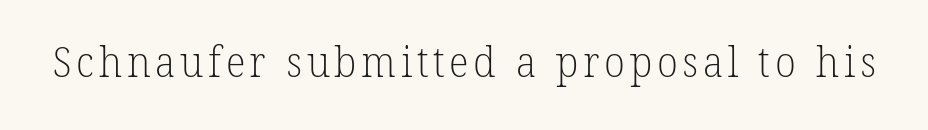
{"serif": "yes", "bold": "no", "weight": "light", "width": "normal", "stroke_contrast": "low", "x_height": "medium", "monospaced": "no", "underline": "no", "glyph_px": 42}
